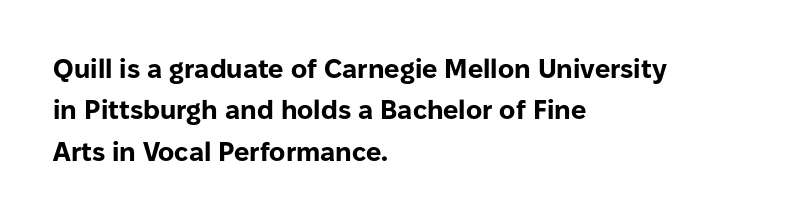
{"italic": "no", "bold": "yes", "underline": "no", "align": "left", "line_spacing": "normal", "line_spacing_ratio": 1.53, "letter_spacing": "normal", "letter_spacing_em": 0.0, "glyph_px": 27}
